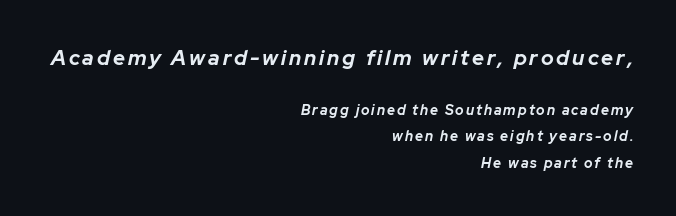
One glance says open: line gaps are wider than usual. Between these two stacked blocks, the higher one wins on size. Every letter is thick-stroked: bold, no question. The strip under each line holds only bare page. Rendered with sloped, italic letterforms. The lines in this sample share a right terminus and differ only in where they begin.
